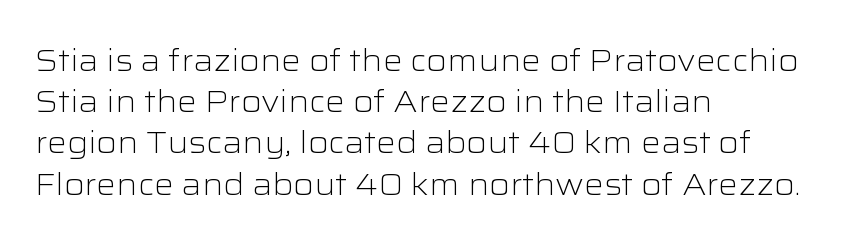
The image shows 31 px light, wide sans-serif type, upright; set left-aligned, normal line spacing (1.33x), normal letter spacing, not underlined; low stroke contrast and a medium x-height.
